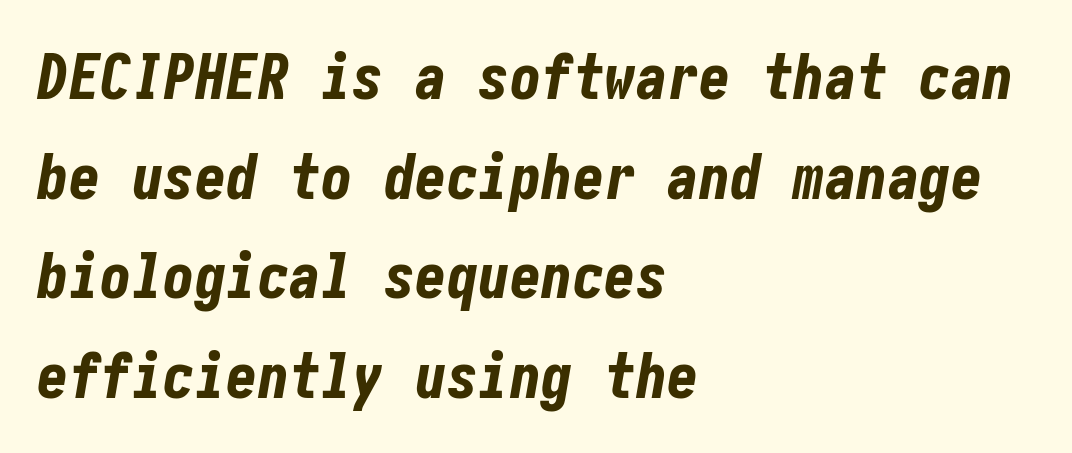
The image shows 63 px bold, condensed type, italic (leaning right); set left-aligned, normal line spacing (1.58x), normal letter spacing, not underlined; low stroke contrast and a medium x-height.
